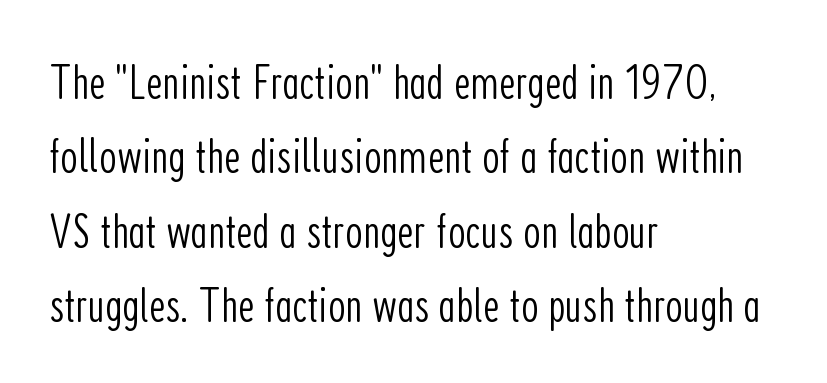
Unlike a traditional serif, this face leaves its strokes unadorned. The rendering uses natural spacing where letterforms have individual widths. If you measured baseline to baseline, you'd find a middling distance. Notice how the passage keeps a crisp vertical edge on the left only. Glance below the letters and you will spot only blank space. Tracking value appears to be zero — textbook default spacing.
